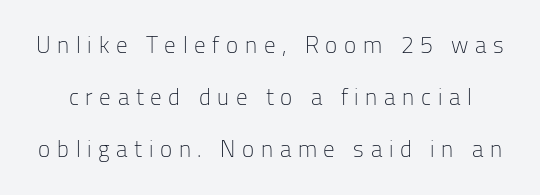
Q: Is the text bold? A: No.
Q: Is the text italic (slanted)? A: No, it is upright.
Q: Is the text underlined? A: No.
Q: Is the spacing between letters normal or unusually wide? A: Unusually wide.
Q: Is the spacing between lines tight, normal or loose? A: Loose.
